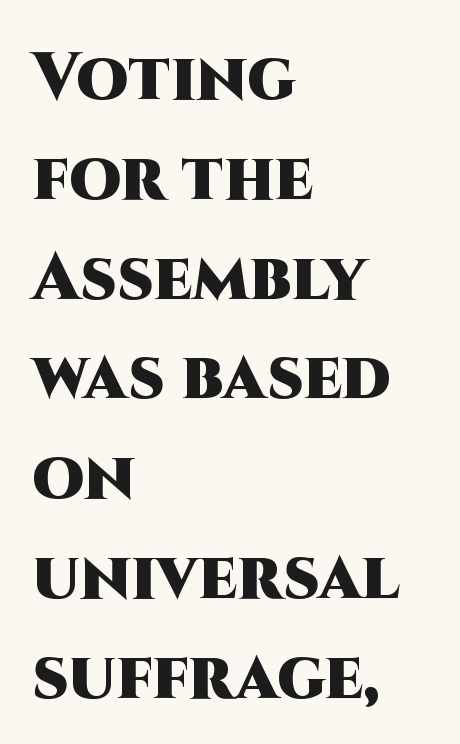
Q: Is the text bold? A: Yes.
Q: Is the text italic (slanted)? A: No, it is upright.
Q: Is the typeface a serif or a sans-serif typeface? A: Sans-serif.
Q: Is the text underlined? A: No.
Q: How is the paragraph aligned? A: Left-aligned.
Q: Is the spacing between letters normal or unusually wide? A: Normal.
Q: Is the spacing between lines tight, normal or loose? A: Normal.
Q: Width (condensed, normal, or wide)? A: Normal.
Q: Stroke contrast? A: High.
Q: x-height? A: Large.
Q: Monospaced? A: No.
